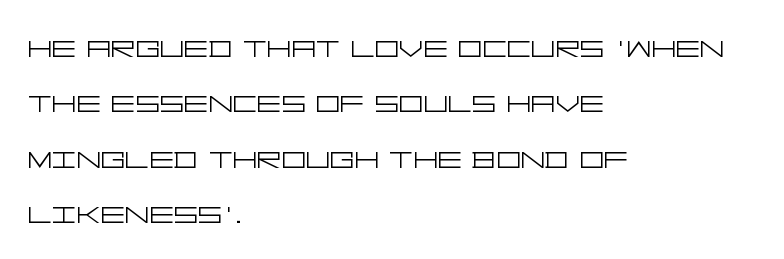
Q: Is the text bold? A: No.
Q: Is the text italic (slanted)? A: No, it is upright.
Q: Is the typeface a serif or a sans-serif typeface? A: Sans-serif.
Q: Is the text underlined? A: No.
Q: How is the paragraph aligned? A: Left-aligned.
Q: Is the spacing between letters normal or unusually wide? A: Normal.
Q: Is the spacing between lines tight, normal or loose? A: Normal.
Q: Width (condensed, normal, or wide)? A: Wide.
Q: Stroke contrast? A: Low.
Q: x-height? A: Large.
